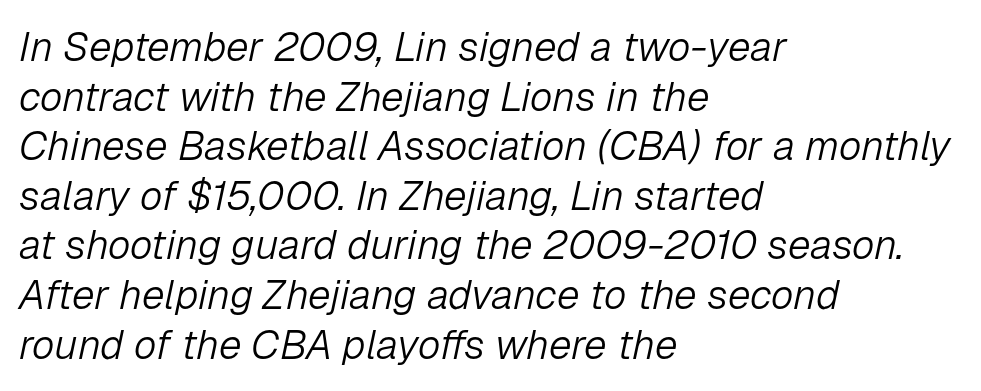
{"italic": "yes", "lean": "right", "slant_degrees": 12, "bold": "no", "weight": "light", "width": "normal", "stroke_contrast": "low", "x_height": "medium", "monospaced": "no", "underline": "no", "align": "left", "line_spacing_ratio": 1.21, "letter_spacing": "normal", "letter_spacing_em": 0.0, "glyph_px": 41}
